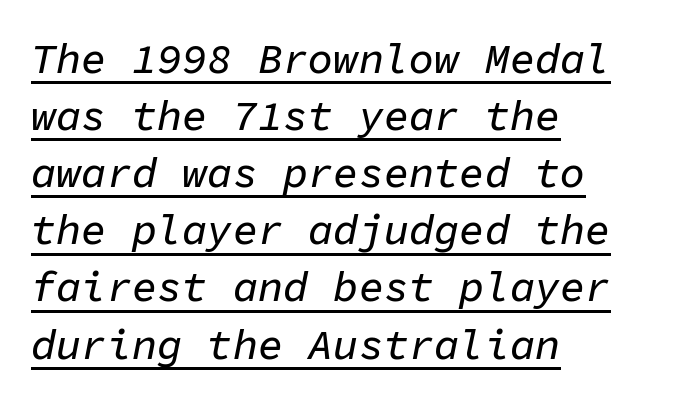
{"italic": "yes", "lean": "right", "slant_degrees": 11, "width": "normal", "stroke_contrast": "low", "x_height": "medium", "monospaced": "yes", "underline": "yes", "align": "left", "line_spacing": "normal", "line_spacing_ratio": 1.36, "letter_spacing": "normal", "letter_spacing_em": 0.0, "glyph_px": 42}
